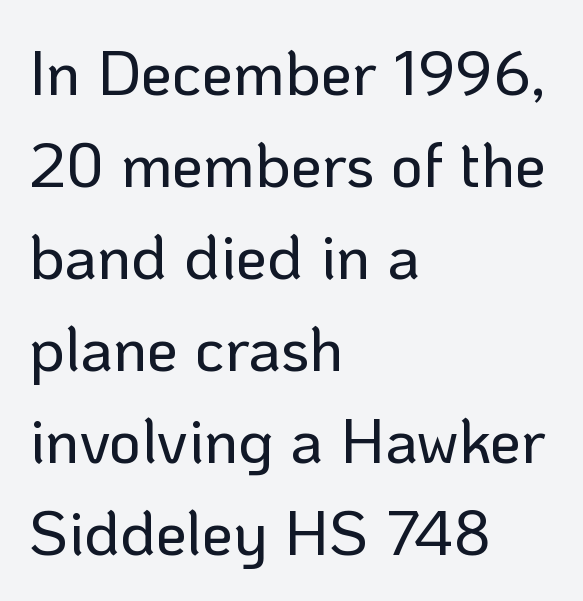
{"serif": "no", "italic": "no", "width": "normal", "stroke_contrast": "low", "x_height": "medium", "monospaced": "no", "underline": "no", "align": "left", "line_spacing": "normal", "line_spacing_ratio": 1.46, "letter_spacing": "normal", "letter_spacing_em": 0.0, "glyph_px": 63}
